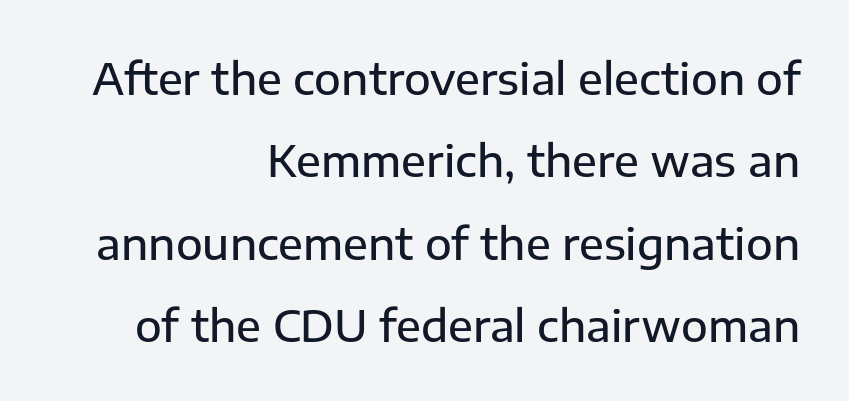
Q: Is the text italic (slanted)? A: No, it is upright.
Q: Is the typeface a serif or a sans-serif typeface? A: Sans-serif.
Q: Is the text underlined? A: No.
Q: How is the paragraph aligned? A: Right-aligned.
Q: Is the spacing between letters normal or unusually wide? A: Normal.
Q: Width (condensed, normal, or wide)? A: Normal.
Q: Stroke contrast? A: Low.
Q: x-height? A: Medium.
Q: Monospaced? A: No.
